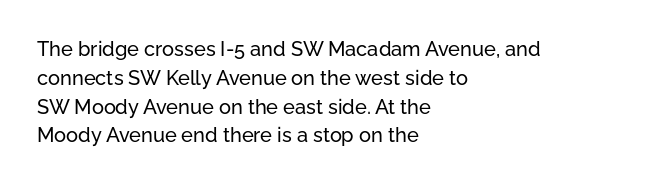
Default kerning and tracking; the words read as compact shapes. The type sits square on the baseline with zero lean. How would I describe the line gaps? Plain and ordinary. The zone under the glyphs is completely vacant. The lines are quadded left.
